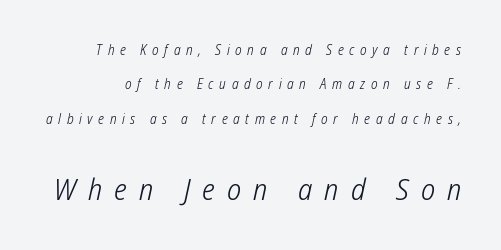
{"serif": "no", "bold": "no", "weight": "light", "width": "condensed", "stroke_contrast": "low", "x_height": "medium", "monospaced": "no", "underline": "no", "line_spacing": "loose", "line_spacing_ratio": 2.46, "letter_spacing": "wide", "letter_spacing_em": 0.4, "larger_block": "second", "size_ratio": 2.14, "glyph_px": 30}
